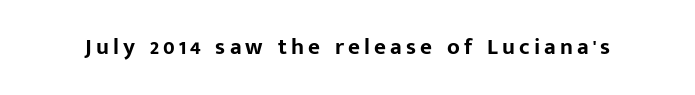
{"italic": "no", "bold": "yes", "underline": "no", "glyph_px": 23}
